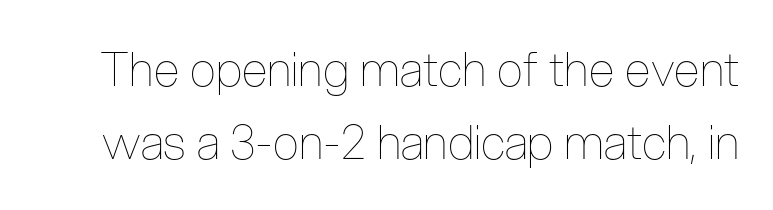
{"italic": "no", "bold": "no", "weight": "thin", "width": "condensed", "stroke_contrast": "low", "x_height": "medium", "monospaced": "no", "underline": "no", "line_spacing": "normal", "line_spacing_ratio": 1.56, "letter_spacing": "normal", "letter_spacing_em": 0.0, "glyph_px": 47}
